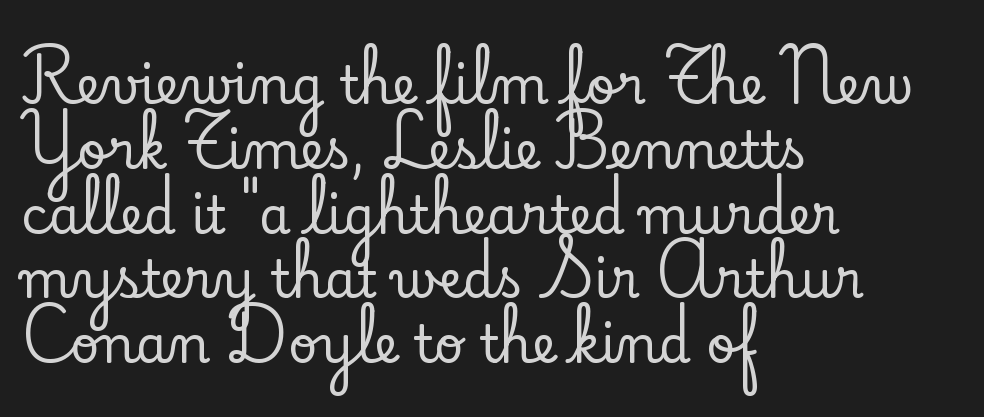
The image shows 51 px serif type, upright; set left-aligned, normal line spacing (1.27x), normal letter spacing, not underlined; low stroke contrast and a small x-height.
